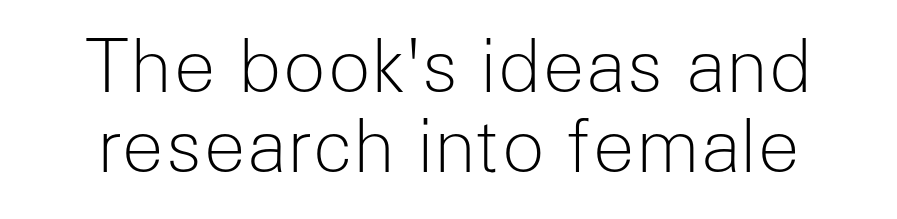
{"serif": "no", "italic": "no", "bold": "no", "weight": "light", "width": "normal", "stroke_contrast": "low", "x_height": "medium", "monospaced": "no", "underline": "no", "line_spacing": "tight", "line_spacing_ratio": 1.11, "letter_spacing": "normal", "letter_spacing_em": 0.0, "glyph_px": 72}
